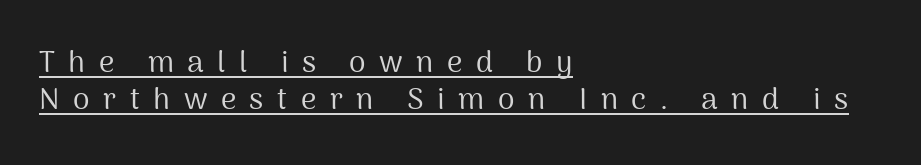
{"serif": "no", "italic": "no", "bold": "no", "weight": "regular", "width": "normal", "stroke_contrast": "medium", "x_height": "medium", "monospaced": "no", "underline": "yes", "align": "left", "line_spacing_ratio": 1.23, "letter_spacing": "wide", "letter_spacing_em": 0.45, "glyph_px": 30}
